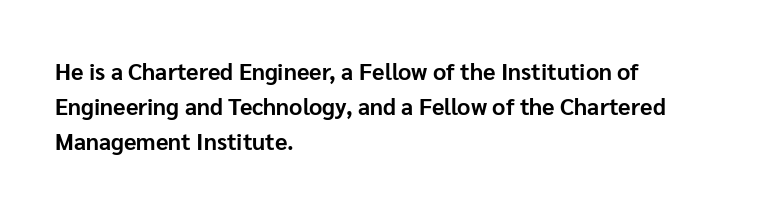
{"italic": "no", "bold": "yes", "underline": "no", "align": "left", "line_spacing": "normal", "line_spacing_ratio": 1.53, "letter_spacing": "normal", "letter_spacing_em": 0.0, "glyph_px": 23}
